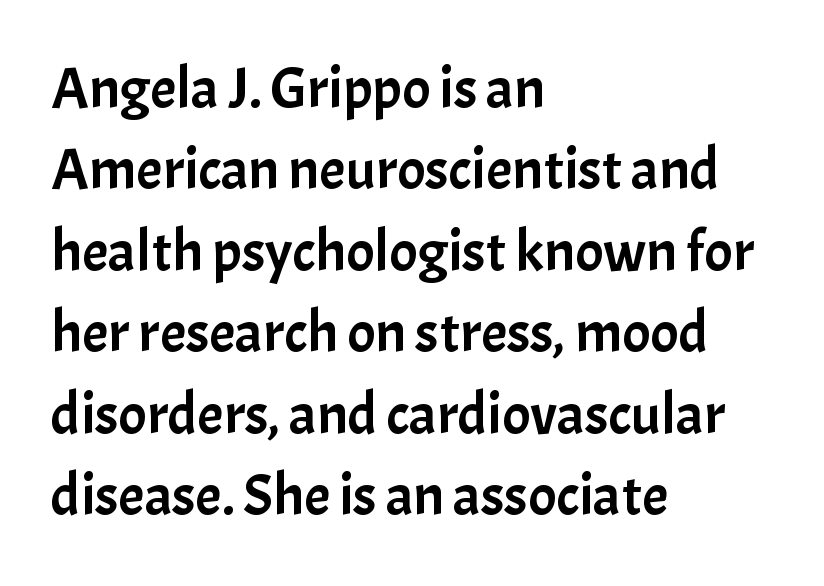
Q: Is the text italic (slanted)? A: No, it is upright.
Q: Is the typeface a serif or a sans-serif typeface? A: Sans-serif.
Q: Is the text underlined? A: No.
Q: How is the paragraph aligned? A: Left-aligned.
Q: Is the spacing between letters normal or unusually wide? A: Normal.
Q: Is the spacing between lines tight, normal or loose? A: Normal.
Q: Width (condensed, normal, or wide)? A: Normal.
Q: Stroke contrast? A: Low.
Q: x-height? A: Medium.
Q: Monospaced? A: No.
